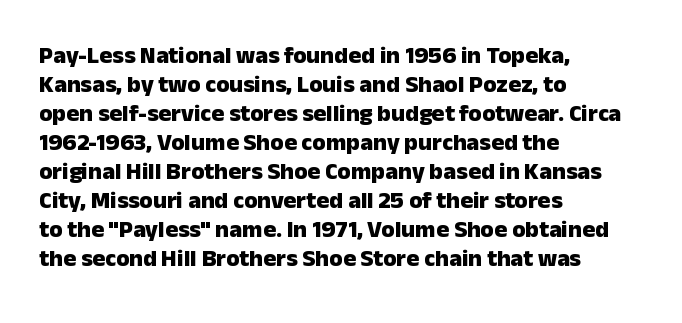
Q: Is the text bold? A: Yes.
Q: Is the text italic (slanted)? A: No, it is upright.
Q: Is the text underlined? A: No.
Q: How is the paragraph aligned? A: Left-aligned.
Q: Is the spacing between letters normal or unusually wide? A: Normal.
